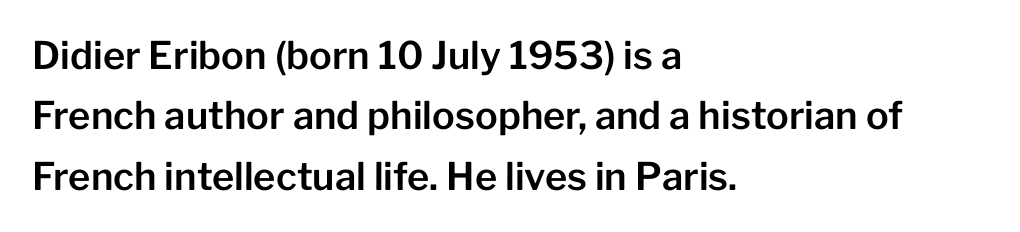
{"serif": "no", "italic": "no", "width": "normal", "stroke_contrast": "low", "x_height": "medium", "monospaced": "no", "underline": "no", "align": "left", "line_spacing": "normal", "line_spacing_ratio": 1.59, "letter_spacing": "normal", "letter_spacing_em": 0.0, "glyph_px": 38}
